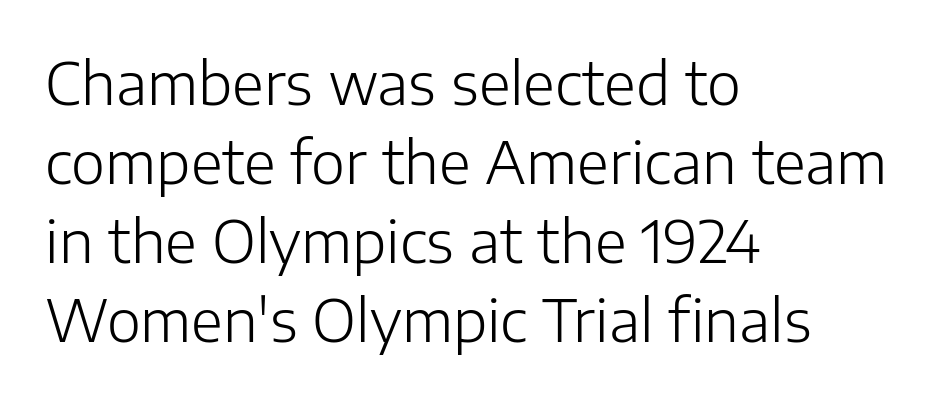
The image shows 58 px light sans-serif type, upright; set left-aligned, normal line spacing (1.36x), normal letter spacing, not underlined; low stroke contrast and a medium x-height.
